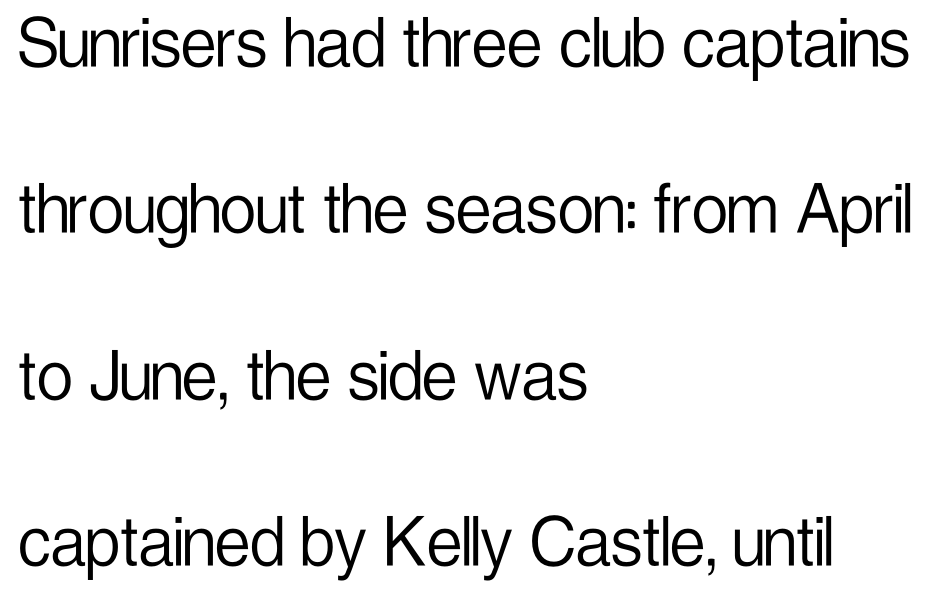
{"serif": "no", "italic": "no", "bold": "no", "weight": "light", "width": "condensed", "stroke_contrast": "low", "x_height": "medium", "monospaced": "no", "underline": "no", "align": "left", "line_spacing": "loose", "line_spacing_ratio": 2.08, "letter_spacing": "normal", "letter_spacing_em": 0.0, "glyph_px": 80}
